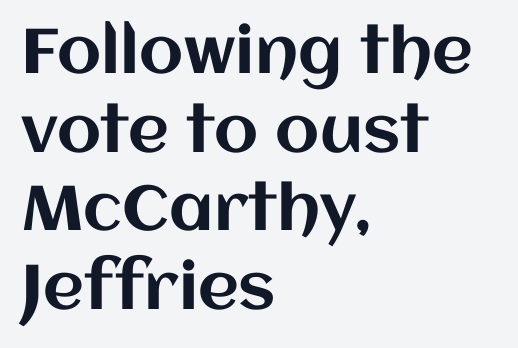
The image shows 63 px text type, upright; set left-aligned, normal line spacing (1.25x), normal letter spacing, not underlined; medium stroke contrast and a large x-height.
